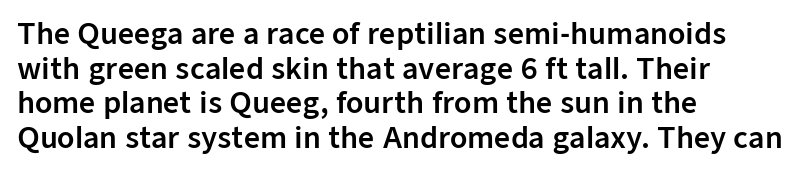
{"serif": "no", "italic": "no", "width": "normal", "stroke_contrast": "low", "x_height": "medium", "monospaced": "no", "underline": "no", "align": "left", "line_spacing_ratio": 1.24, "letter_spacing": "normal", "letter_spacing_em": 0.0, "glyph_px": 28}
